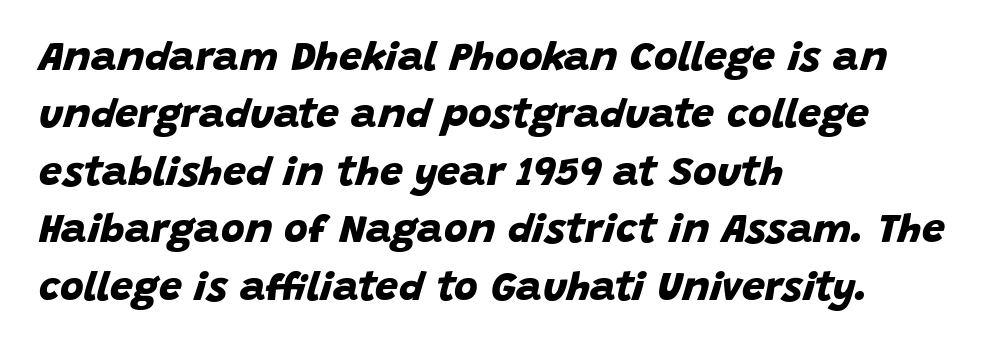
Q: Is the text bold? A: Yes.
Q: Is the typeface a serif or a sans-serif typeface? A: Sans-serif.
Q: Is the text underlined? A: No.
Q: How is the paragraph aligned? A: Left-aligned.
Q: Is the spacing between letters normal or unusually wide? A: Normal.
Q: Is the spacing between lines tight, normal or loose? A: Normal.
Q: Width (condensed, normal, or wide)? A: Normal.
Q: Stroke contrast? A: Low.
Q: x-height? A: Large.
Q: Monospaced? A: No.
